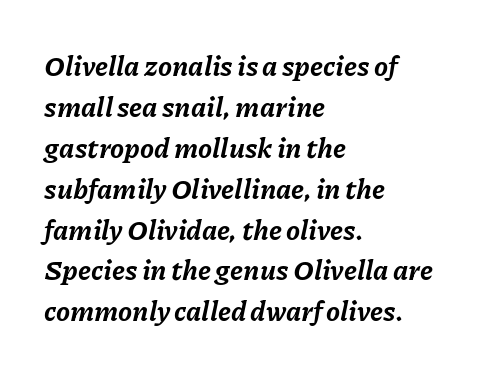
{"italic": "yes", "lean": "right", "slant_degrees": 11, "bold": "yes", "weight": "bold", "width": "normal", "stroke_contrast": "low", "x_height": "medium", "monospaced": "no", "underline": "no", "align": "left", "line_spacing": "normal", "line_spacing_ratio": 1.46, "letter_spacing": "normal", "letter_spacing_em": 0.0, "glyph_px": 28}
